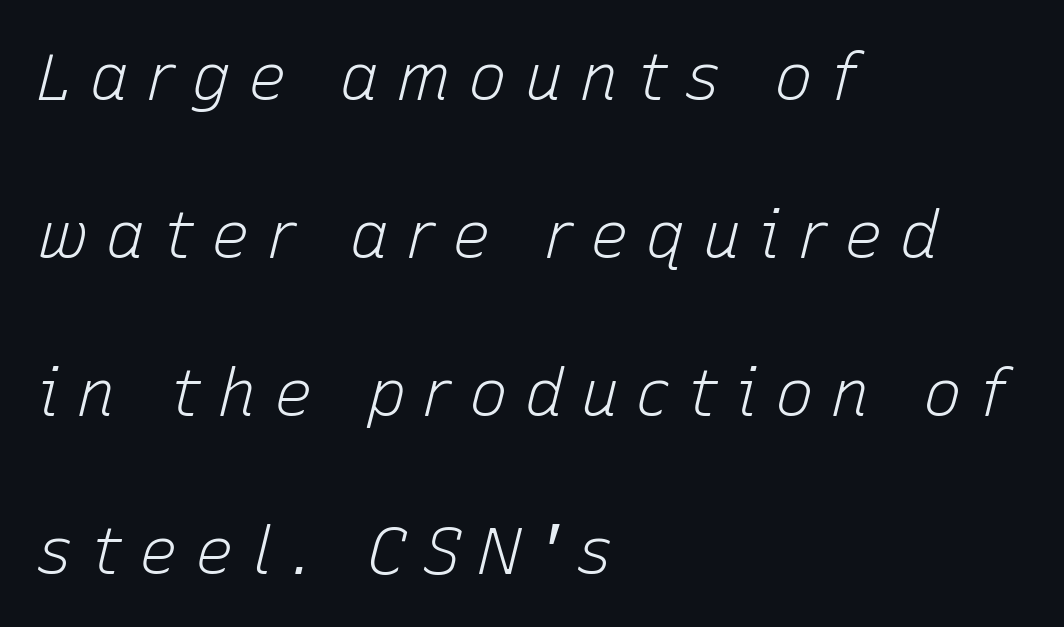
The image shows 65 px light type, italic (leaning right); set left-aligned, loose line spacing (2.43x), unusually wide letter spacing (+0.26 em), not underlined; low stroke contrast and a medium x-height.
